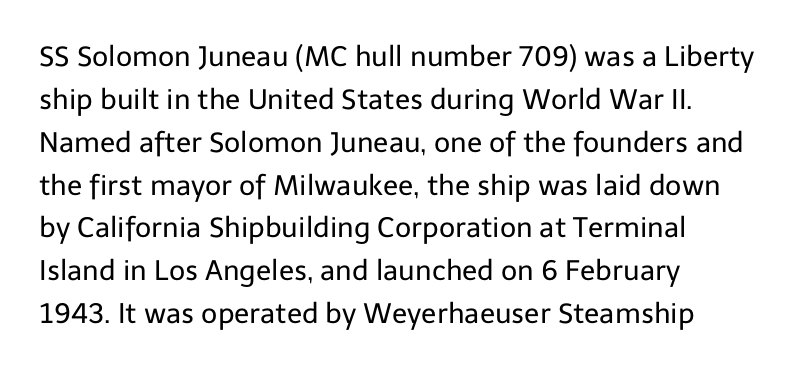
{"serif": "no", "italic": "no", "bold": "no", "weight": "regular", "width": "normal", "stroke_contrast": "low", "x_height": "medium", "monospaced": "no", "underline": "no", "align": "left", "line_spacing": "normal", "line_spacing_ratio": 1.53, "letter_spacing": "normal", "letter_spacing_em": 0.0, "glyph_px": 28}
